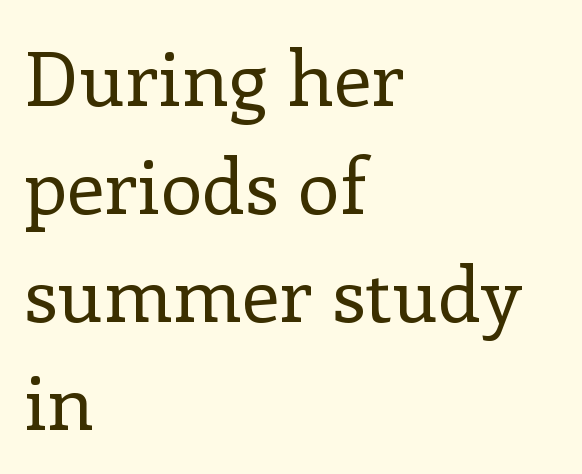
Q: Is the text bold? A: No.
Q: Is the text italic (slanted)? A: No, it is upright.
Q: Is the typeface a serif or a sans-serif typeface? A: Serif.
Q: Is the text underlined? A: No.
Q: How is the paragraph aligned? A: Left-aligned.
Q: Is the spacing between letters normal or unusually wide? A: Normal.
Q: Is the spacing between lines tight, normal or loose? A: Normal.
Q: Width (condensed, normal, or wide)? A: Normal.
Q: Stroke contrast? A: Low.
Q: x-height? A: Medium.
Q: Monospaced? A: No.
